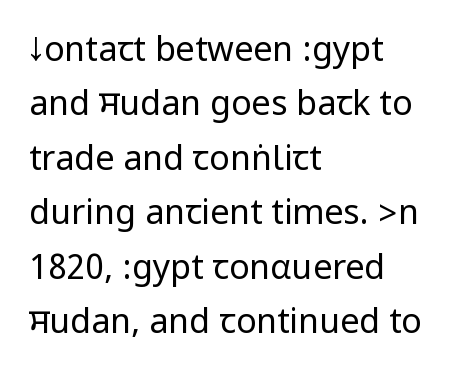
{"serif": "no", "italic": "no", "bold": "no", "weight": "regular", "width": "condensed", "stroke_contrast": "low", "underline": "no", "align": "left", "line_spacing": "normal", "line_spacing_ratio": 1.6, "letter_spacing": "normal", "letter_spacing_em": 0.0, "glyph_px": 34}
